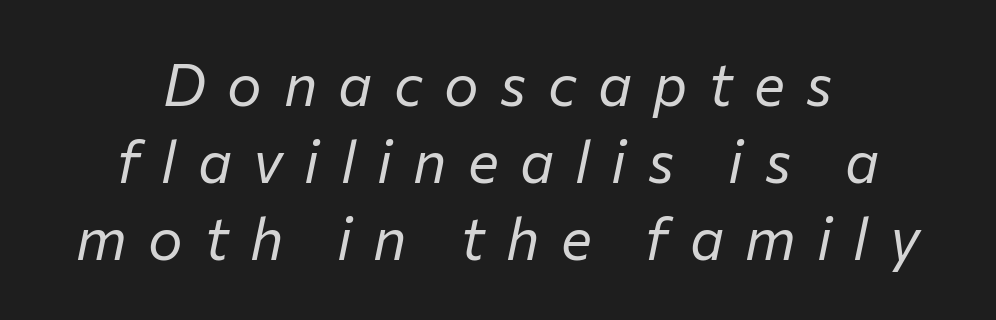
The image shows 58 px regular-weight type, italic (leaning right); set centered, normal line spacing (1.33x), unusually wide letter spacing (+0.37 em), not underlined; low stroke contrast and a medium x-height.
